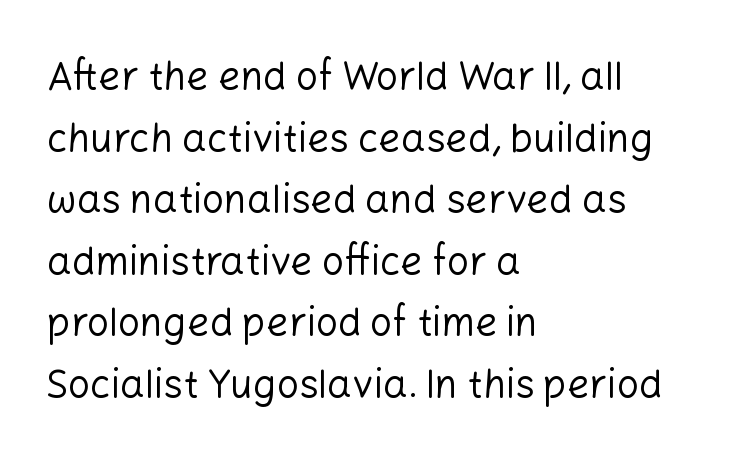
The image shows 39 px regular-weight sans-serif type, upright; set left-aligned, normal line spacing (1.58x), normal letter spacing, not underlined; low stroke contrast and a medium x-height.
